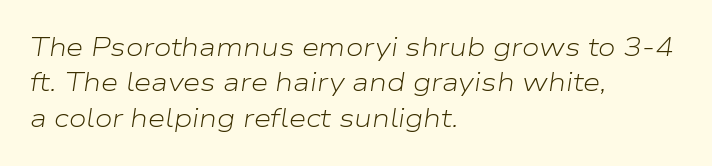
Check under the words: just untouched page. A typesetter would call this leading conventional body-copy spacing. Is the type slanted? Yes — the strokes lean at a clear angle. The letters look calm and open, with moderate or lighter stems. Tracking here is standard; glyphs follow each other at the usual distance.
